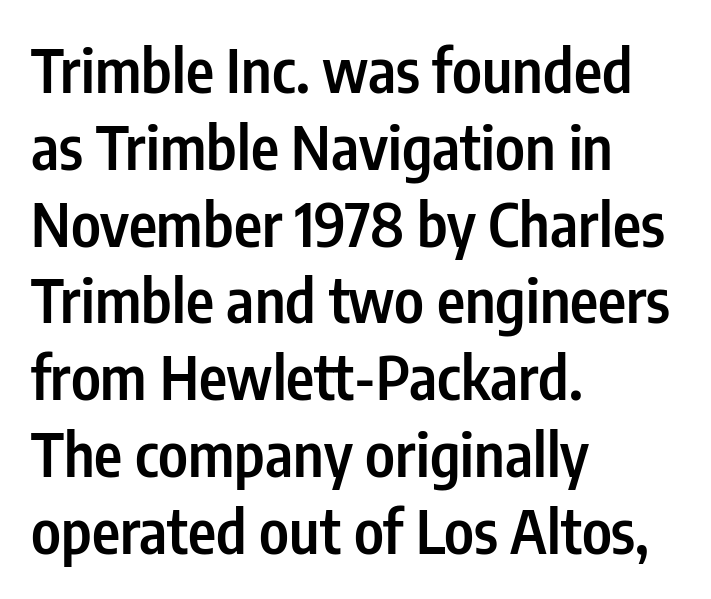
The zone under the glyphs is completely vacant. Look at the tracking — it's just the regular setting, nothing added. The text block is weighted toward the left margin, trailing off unevenly rightward. The letters stand straight up with perfectly vertical stems. Note: no serifs on the glyphs.
